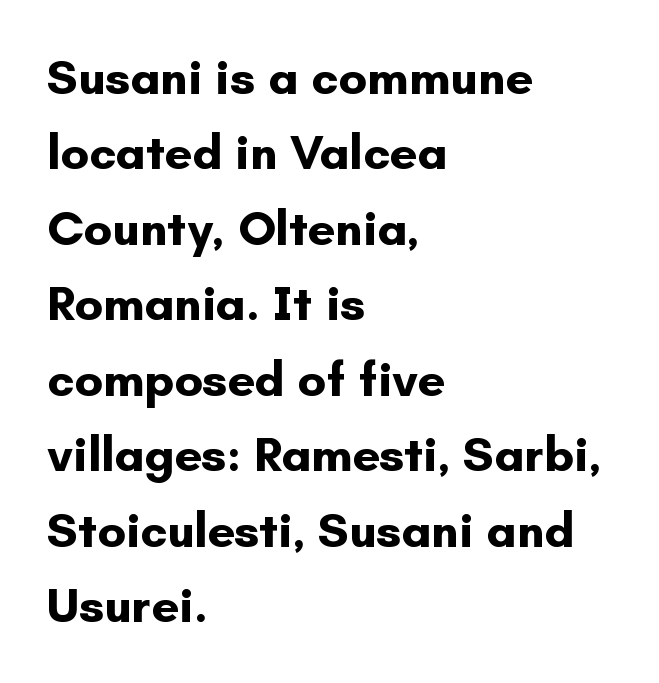
{"serif": "no", "italic": "no", "bold": "yes", "weight": "bold", "width": "normal", "stroke_contrast": "low", "x_height": "small", "monospaced": "no", "underline": "no", "align": "left", "line_spacing": "normal", "line_spacing_ratio": 1.54, "letter_spacing": "normal", "letter_spacing_em": 0.0, "glyph_px": 49}
